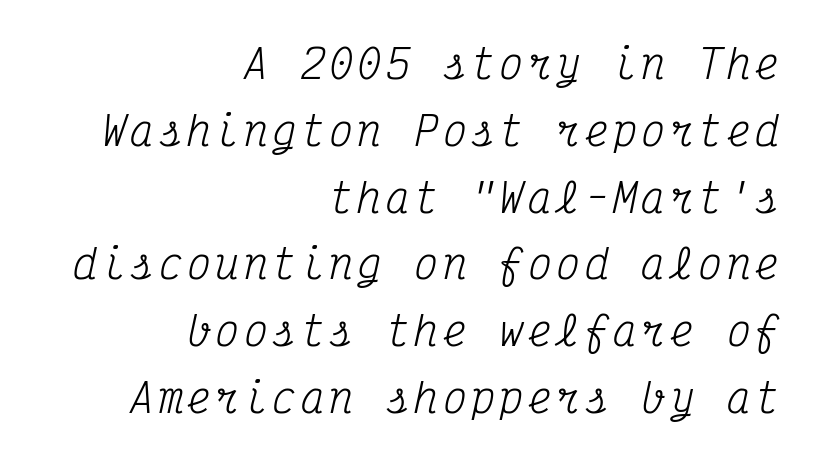
Q: Is the text bold? A: No.
Q: Is the text italic (slanted)? A: Yes, it leans right by about 12 degrees.
Q: Is the typeface a serif or a sans-serif typeface? A: Serif.
Q: Is the text underlined? A: No.
Q: How is the paragraph aligned? A: Right-aligned.
Q: Is the spacing between lines tight, normal or loose? A: Normal.
Q: Width (condensed, normal, or wide)? A: Condensed.
Q: Stroke contrast? A: Medium.
Q: x-height? A: Medium.
Q: Monospaced? A: Yes.
